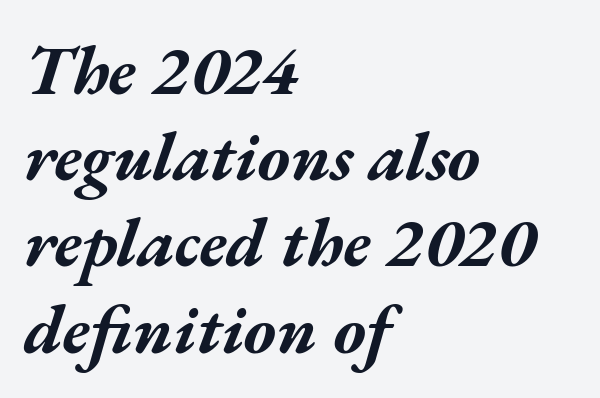
The image shows 69 px bold, wide type, italic (leaning right); set left-aligned, normal line spacing (1.25x), normal letter spacing, not underlined; medium stroke contrast and a medium x-height.
